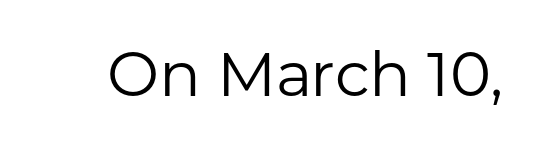
The image shows 62 px regular-weight sans-serif type, upright; set normal letter spacing, not underlined; low stroke contrast and a medium x-height.
